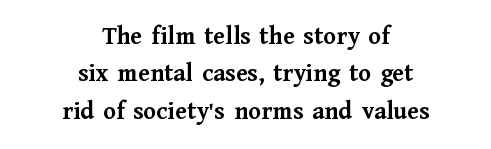
The image shows 26 px bold type, upright; set centered, normal line spacing (1.44x), normal letter spacing, not underlined.
